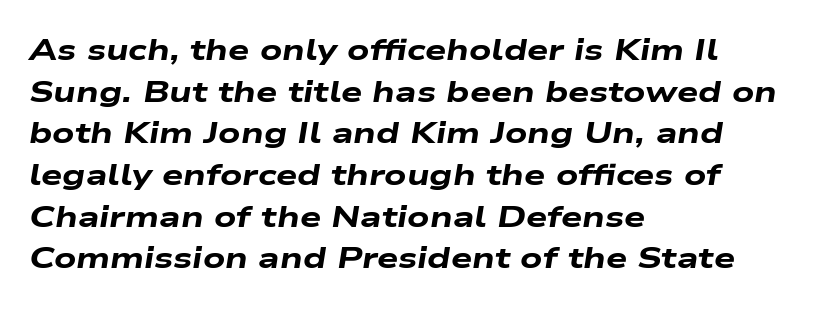
Stroke thickness is high; the sample reads as a true bold. Compared with ordinary roman type, these characters are visibly tilted. Nobody touched the tracking dial on this one. Interline gaps are of average width in this sample.
